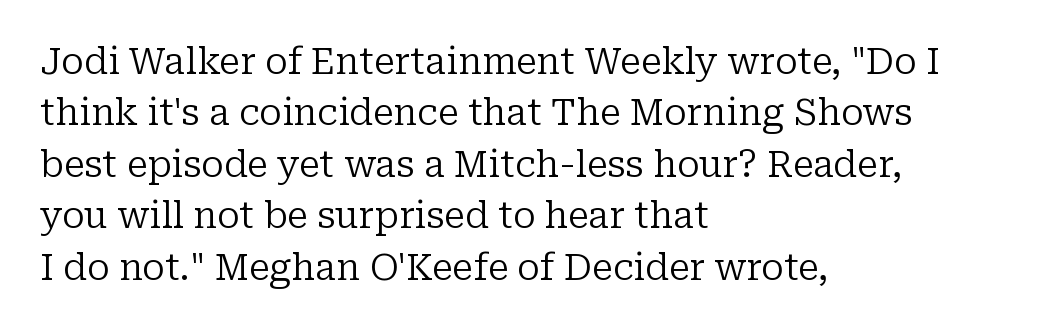
The image shows 36 px regular-weight serif type, upright; set left-aligned, normal line spacing (1.43x), normal letter spacing, not underlined; low stroke contrast and a medium x-height.
